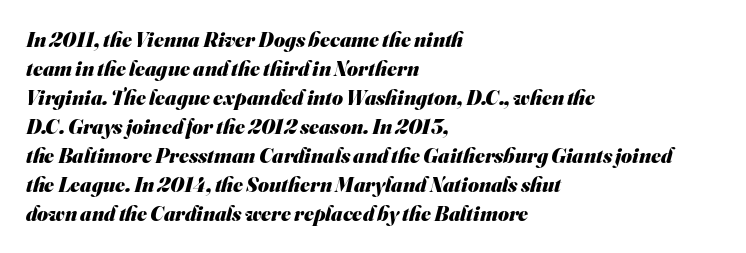
{"bold": "yes", "underline": "no", "align": "left", "line_spacing": "normal", "line_spacing_ratio": 1.38, "letter_spacing": "normal", "letter_spacing_em": 0.0, "glyph_px": 21}
